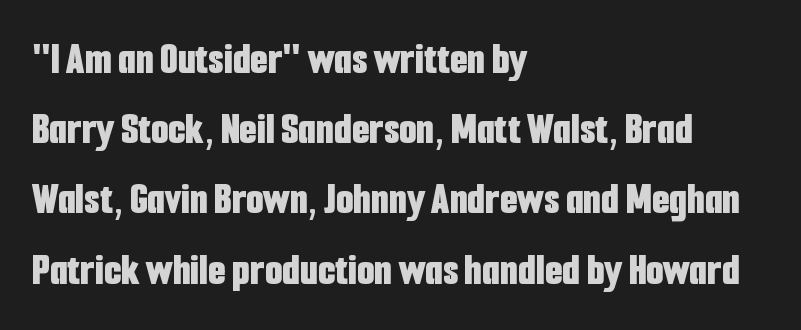
Grotesque or geometric, the face here clearly has no serifs. Line beginnings align vertically; line endings do not. Does the leading feel generous? No, just average. What stands out about the letter spacing? Nothing — it is the standard amount. The axis of the letterforms is exactly vertical. A typesetter would call this proportional, since set widths differ per character.
